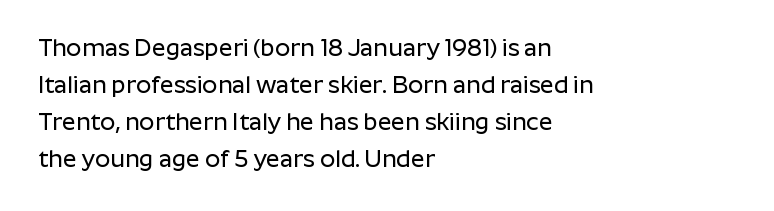
The image shows 24 px text type, upright; set left-aligned, normal line spacing (1.54x), normal letter spacing, not underlined.
